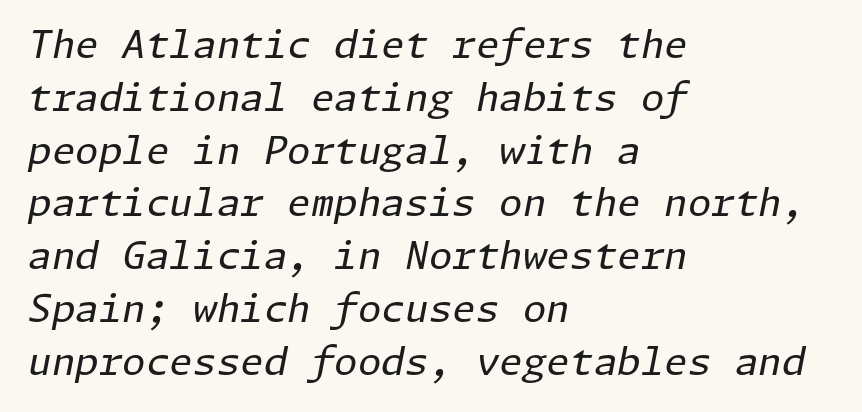
The image shows 38 px regular-weight type, italic (leaning right); set left-aligned, normal line spacing (1.39x), normal letter spacing, not underlined; low stroke contrast and a medium x-height.
